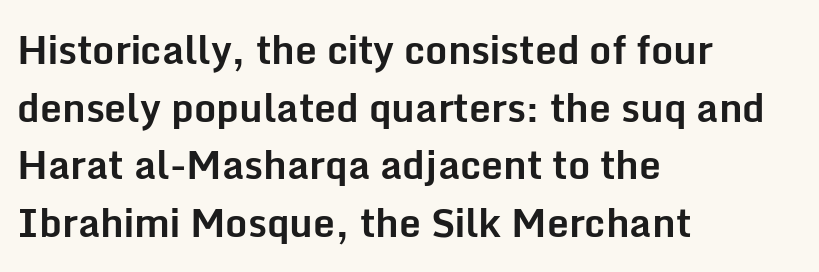
Q: Is the text bold? A: Yes.
Q: Is the text italic (slanted)? A: No, it is upright.
Q: Is the typeface a serif or a sans-serif typeface? A: Sans-serif.
Q: Is the text underlined? A: No.
Q: How is the paragraph aligned? A: Left-aligned.
Q: Is the spacing between letters normal or unusually wide? A: Normal.
Q: Is the spacing between lines tight, normal or loose? A: Normal.
Q: Width (condensed, normal, or wide)? A: Normal.
Q: Stroke contrast? A: Low.
Q: x-height? A: Medium.
Q: Monospaced? A: No.
